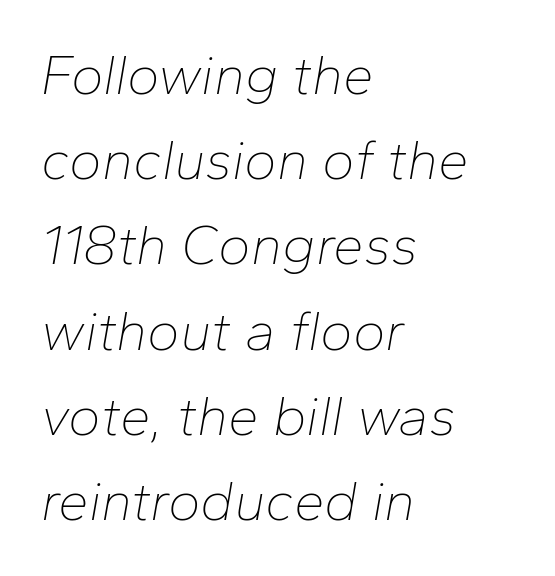
Character widths vary here, with narrow letters taking less room than wide ones. The typeface has the unassuming heft of standard copy or less. A student would call this left alignment; a typographer would say flush left, rag right. The lines sit at an ordinary, default distance from one another. There is no visible air inserted between adjacent glyphs. The space directly below the letters is spotless.
